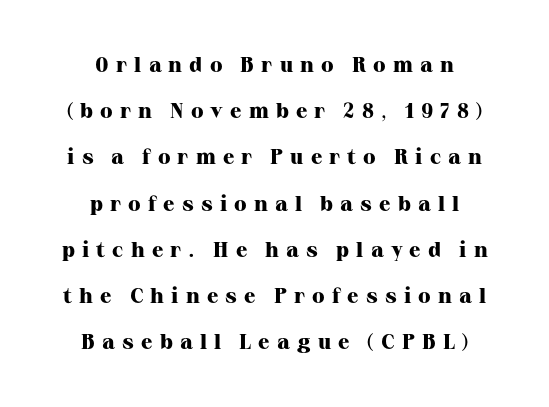
{"italic": "no", "bold": "yes", "underline": "no", "align": "center", "line_spacing": "loose", "line_spacing_ratio": 2.2, "letter_spacing": "wide", "letter_spacing_em": 0.34, "glyph_px": 21}
